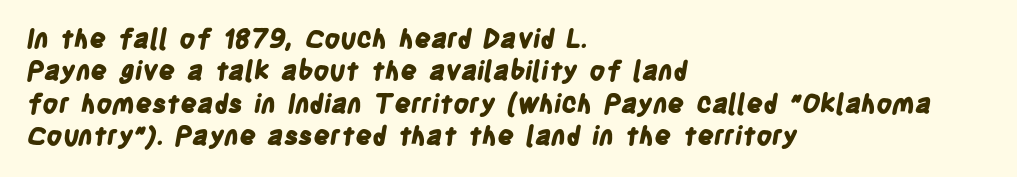
{"bold": "yes", "underline": "no", "align": "left", "line_spacing": "normal", "line_spacing_ratio": 1.25, "letter_spacing": "normal", "letter_spacing_em": 0.0, "glyph_px": 26}
